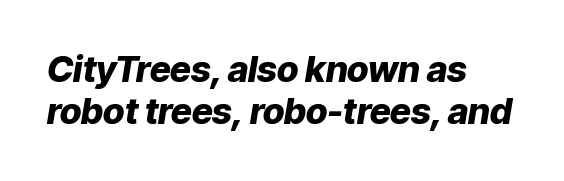
{"italic": "yes", "lean": "right", "slant_degrees": 9, "bold": "yes", "weight": "heavy", "width": "normal", "stroke_contrast": "low", "x_height": "medium", "monospaced": "no", "underline": "no", "align": "left", "line_spacing_ratio": 1.17, "letter_spacing": "normal", "letter_spacing_em": 0.0, "glyph_px": 36}
